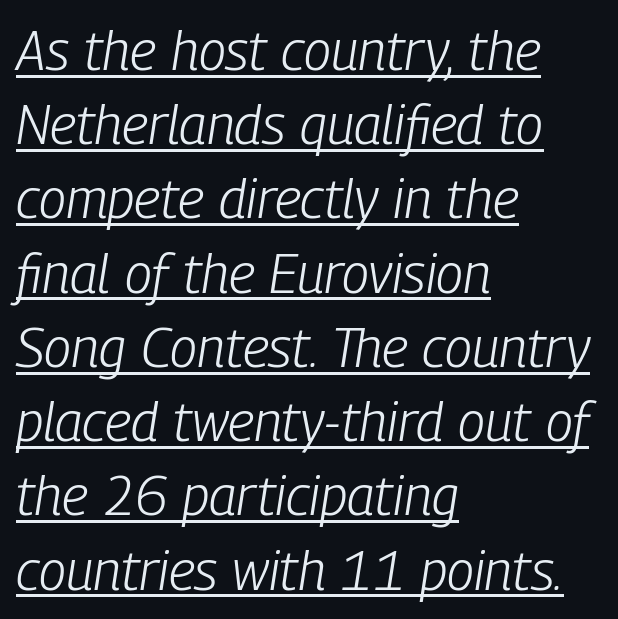
{"italic": "yes", "lean": "right", "slant_degrees": 9, "bold": "no", "weight": "light", "width": "condensed", "stroke_contrast": "low", "x_height": "medium", "monospaced": "no", "underline": "yes", "align": "left", "line_spacing": "normal", "line_spacing_ratio": 1.35, "letter_spacing": "normal", "letter_spacing_em": 0.0, "glyph_px": 55}
